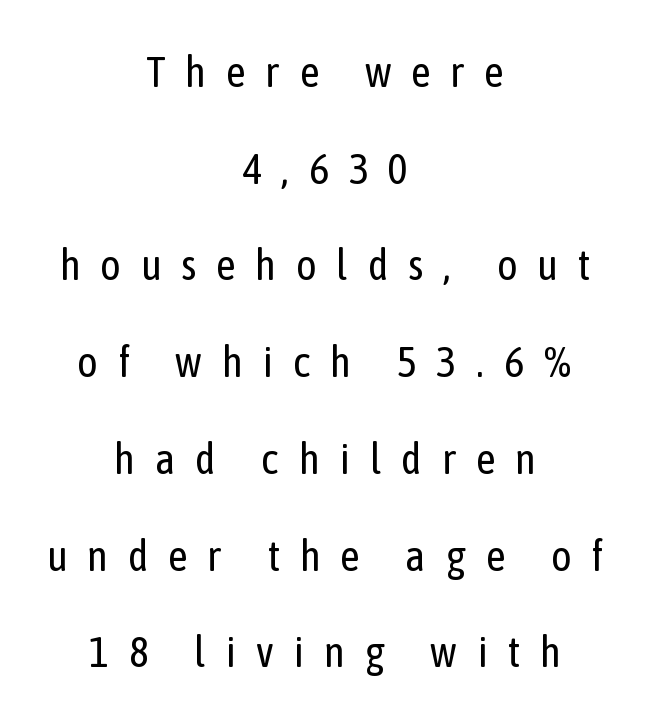
Q: Is the text bold? A: No.
Q: Is the text italic (slanted)? A: No, it is upright.
Q: Is the typeface a serif or a sans-serif typeface? A: Sans-serif.
Q: Is the text underlined? A: No.
Q: How is the paragraph aligned? A: Centered.
Q: Is the spacing between letters normal or unusually wide? A: Unusually wide.
Q: Is the spacing between lines tight, normal or loose? A: Loose.
Q: Width (condensed, normal, or wide)? A: Condensed.
Q: Stroke contrast? A: Low.
Q: x-height? A: Medium.
Q: Monospaced? A: No.
